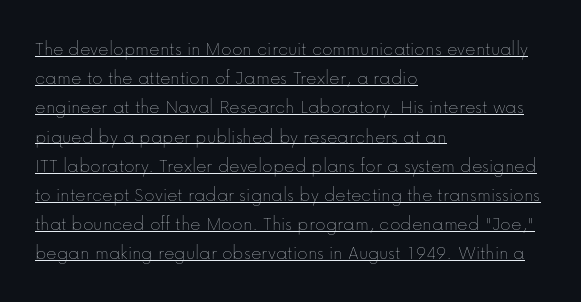
The image shows 20 px text type, upright; set left-aligned, normal line spacing (1.46x), normal letter spacing, underlined.
